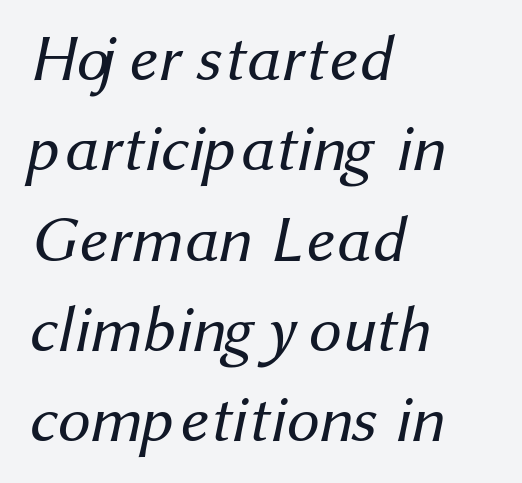
This rendering features lettering with no underline. Leading matches the norm, producing a regular column. If you drew a ruler down the left edge, every line would touch it. Here the designer chose a conventional face with non-uniform glyph widths. How are the letters spaced? Ordinarily, with no added tracking. Stems here are at most as thick as an everyday book face.
